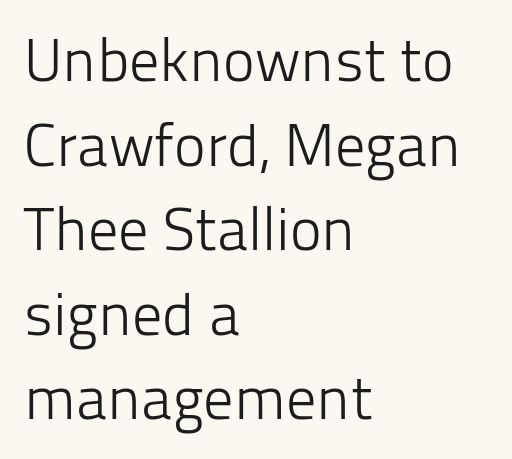
The image shows 60 px light sans-serif type, upright; set left-aligned, normal line spacing (1.41x), normal letter spacing, not underlined; low stroke contrast and a medium x-height.
